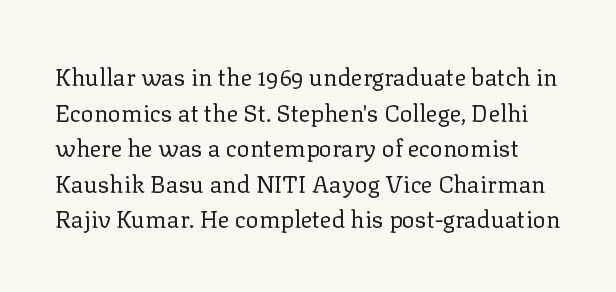
This is the regular roman posture of the typeface. Is this a heavy cut? Hardly; it is regular or lighter. Students, observe: this is what conventionally led text looks like. Letters rest on an invisible, unmarked baseline.
